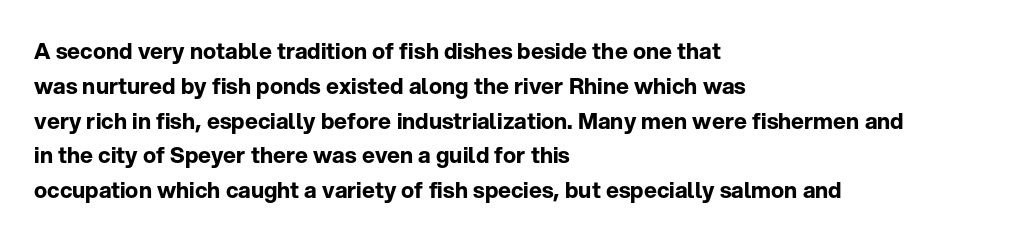
{"italic": "no", "bold": "yes", "underline": "no", "align": "left", "line_spacing": "normal", "line_spacing_ratio": 1.58, "letter_spacing": "normal", "letter_spacing_em": 0.0, "glyph_px": 22}
